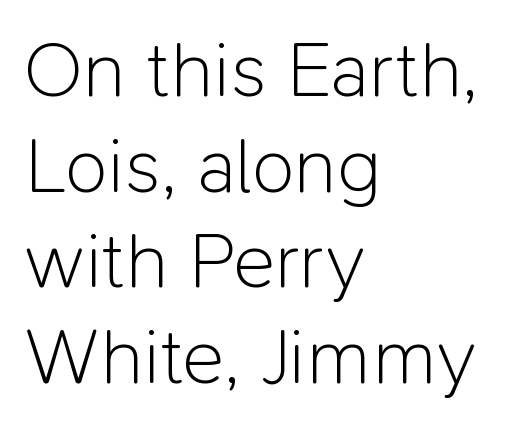
Q: Is the text bold? A: No.
Q: Is the text italic (slanted)? A: No, it is upright.
Q: Is the typeface a serif or a sans-serif typeface? A: Sans-serif.
Q: Is the text underlined? A: No.
Q: How is the paragraph aligned? A: Left-aligned.
Q: Is the spacing between letters normal or unusually wide? A: Normal.
Q: Width (condensed, normal, or wide)? A: Normal.
Q: Stroke contrast? A: Low.
Q: x-height? A: Medium.
Q: Monospaced? A: No.
